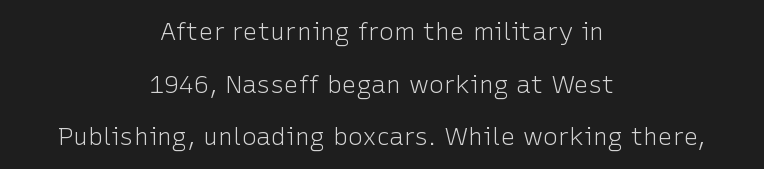
The image shows 25 px text type, upright; set centered, loose line spacing (2.11x), normal letter spacing, not underlined.
